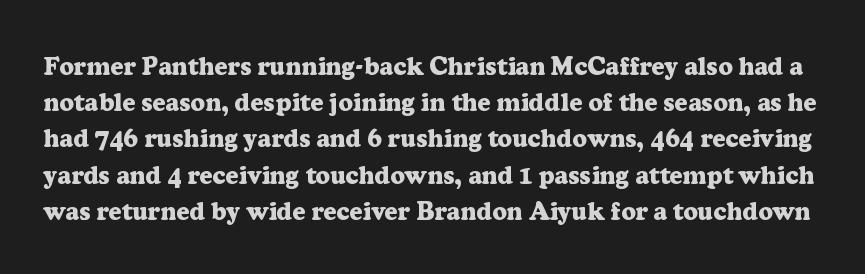
A typesetter would mark this as roman, not italic. Words appear dense and cohesive because spacing is normal. Summary of weight: heavy, a full bold. The gap between lines stays unmarked.
